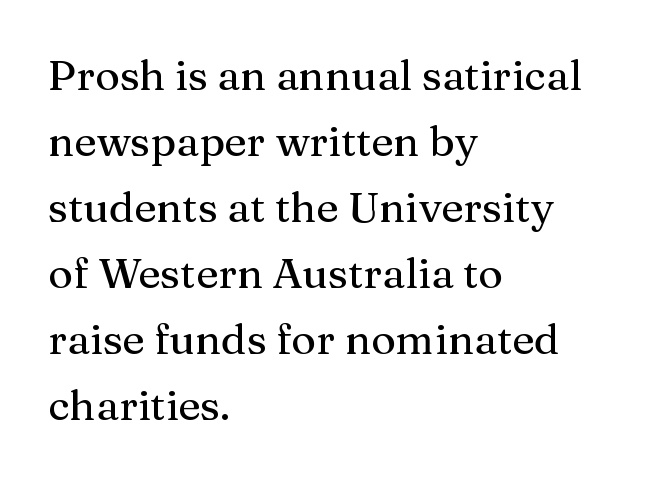
Rendered with straight, roman letterforms. Each word holds together tightly as a unit, with standard inter-letter gaps. Serif or sans? Serif — the stroke terminals have little feet. Horizontally, the lines are justified to the leading edge only. Character widths vary here, with narrow letters taking less room than wide ones. The space directly below the letters is spotless.
